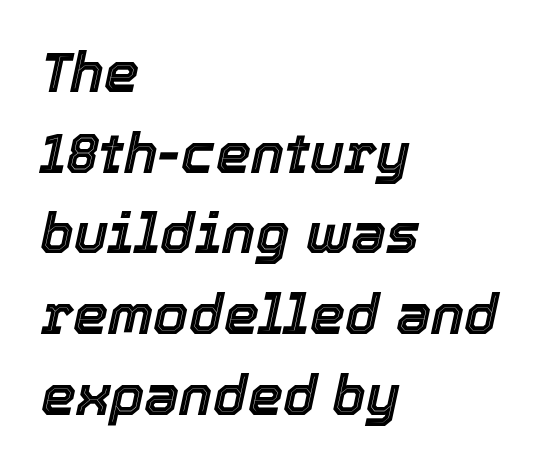
Regarding leading, the lines here are spaced in the standard way. Is the block centered? No — it sits flush against the left margin. The letterforms sit shoulder to shoulder at normal distance. The rendering uses natural spacing where letterforms have individual widths. Clear beneath every line of the passage.
